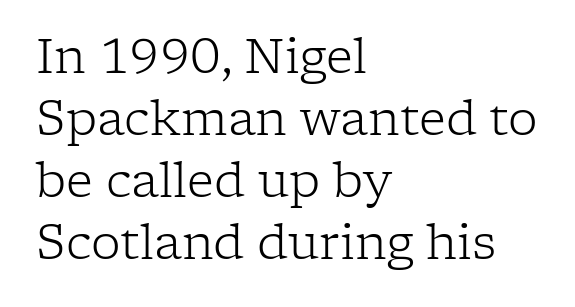
Q: Is the text bold? A: No.
Q: Is the text italic (slanted)? A: No, it is upright.
Q: Is the typeface a serif or a sans-serif typeface? A: Serif.
Q: Is the text underlined? A: No.
Q: How is the paragraph aligned? A: Left-aligned.
Q: Is the spacing between letters normal or unusually wide? A: Normal.
Q: Is the spacing between lines tight, normal or loose? A: Normal.
Q: Width (condensed, normal, or wide)? A: Normal.
Q: Stroke contrast? A: Low.
Q: x-height? A: Medium.
Q: Monospaced? A: No.
